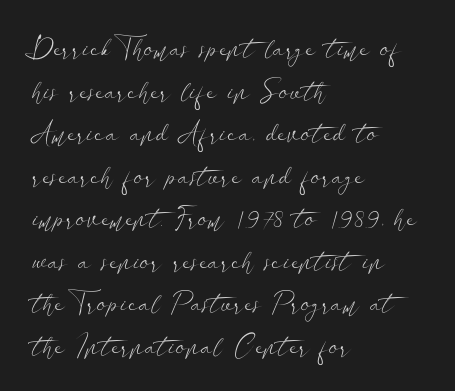
Q: Is the text bold? A: No.
Q: Is the text italic (slanted)? A: Yes.
Q: Is the typeface a serif or a sans-serif typeface? A: Sans-serif.
Q: Is the text underlined? A: No.
Q: How is the paragraph aligned? A: Left-aligned.
Q: Is the spacing between letters normal or unusually wide? A: Normal.
Q: Is the spacing between lines tight, normal or loose? A: Normal.
Q: Width (condensed, normal, or wide)? A: Wide.
Q: Stroke contrast? A: Low.
Q: x-height? A: Small.
Q: Monospaced? A: No.
